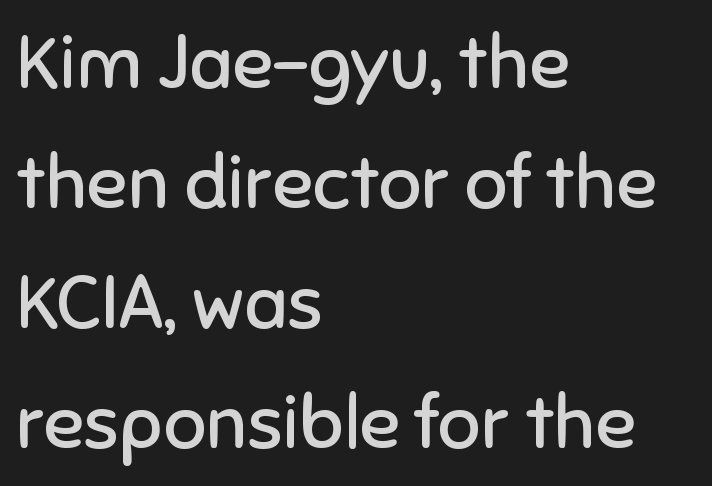
{"serif": "no", "italic": "no", "bold": "no", "weight": "regular", "width": "normal", "stroke_contrast": "low", "x_height": "medium", "monospaced": "no", "underline": "no", "align": "left", "line_spacing": "normal", "line_spacing_ratio": 1.6, "letter_spacing": "normal", "letter_spacing_em": 0.0, "glyph_px": 75}
